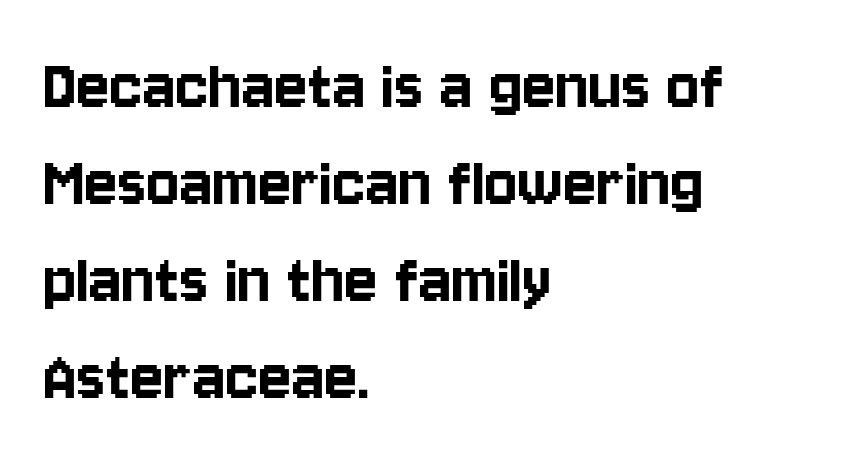
The image shows 77 px condensed sans-serif type, upright; set left-aligned, normal line spacing (1.26x), normal letter spacing, not underlined; low stroke contrast and a large x-height.
